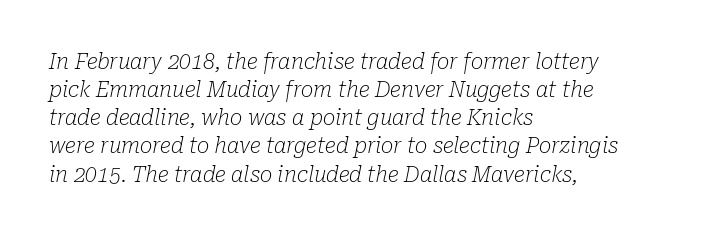
Q: Is the text bold? A: No.
Q: Is the text italic (slanted)? A: Yes, it leans right by about 10 degrees.
Q: Is the text underlined? A: No.
Q: How is the paragraph aligned? A: Left-aligned.
Q: Is the spacing between letters normal or unusually wide? A: Normal.
Q: Is the spacing between lines tight, normal or loose? A: Normal.
